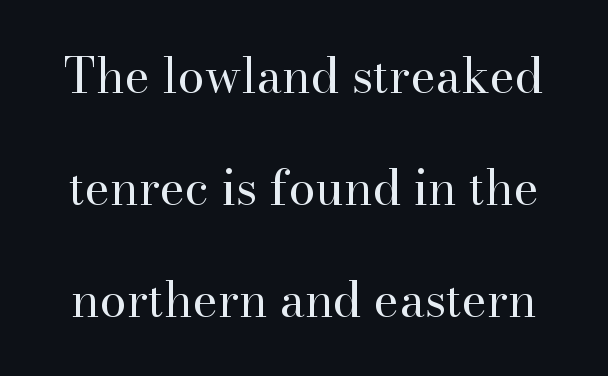
The image shows 48 px regular-weight serif type, upright; set loose line spacing (2.33x), normal letter spacing, not underlined; high stroke contrast and a small x-height.
